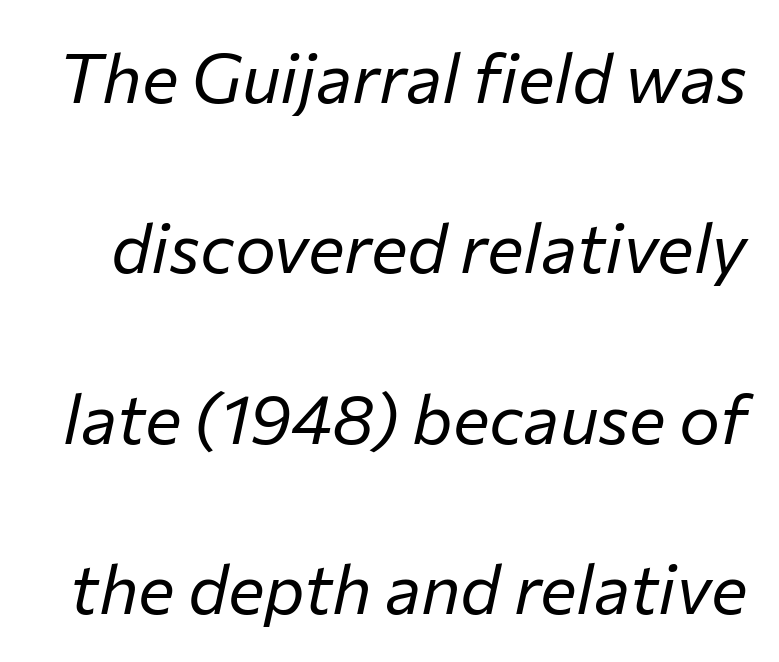
Here the glyphs are tracked normally, forming tight word shapes. Quick note: interline space is abundant. Is this a fixed-width face? No — the glyphs have proportional, varying widths. Just letters on the line, the space beneath them empty. Vertical stems look standard width or narrower in stroke.
